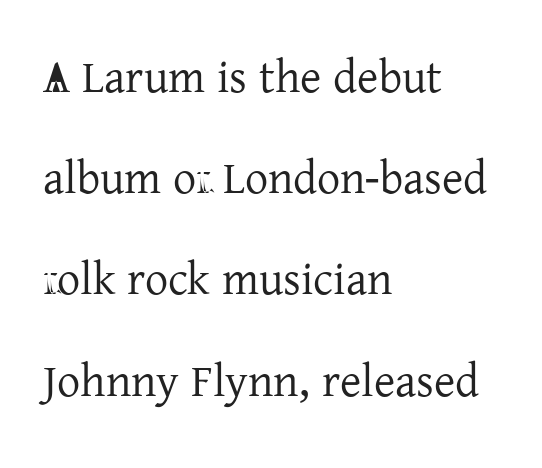
Q: Is the text bold? A: No.
Q: Is the text italic (slanted)? A: No, it is upright.
Q: Is the typeface a serif or a sans-serif typeface? A: Serif.
Q: Is the text underlined? A: No.
Q: How is the paragraph aligned? A: Left-aligned.
Q: Is the spacing between letters normal or unusually wide? A: Normal.
Q: Is the spacing between lines tight, normal or loose? A: Loose.
Q: Width (condensed, normal, or wide)? A: Normal.
Q: Stroke contrast? A: Low.
Q: x-height? A: Medium.
Q: Monospaced? A: No.
